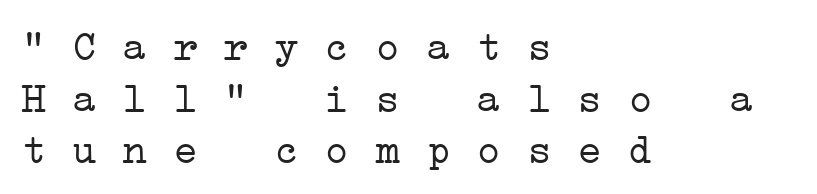
The type family on display is of the serif kind. This reads as an unemphasized weight, regular at the heaviest. The tracking reads as untouched default to a designer's eye. If you drew a ruler down the left edge, every line would touch it.
